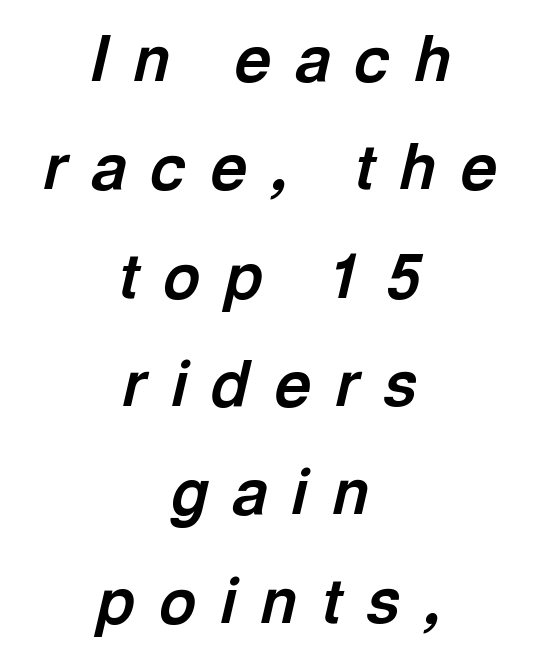
Weight check: bold — yes, fully. The letterforms stand isolated, each surrounded by extra space. Looks like regular typesetting: each glyph gets only the width it needs. The face used here has a pronounced slope to its letters. The lines in this sample share a center point and differ in where they start and stop. A bare baseline throughout the passage.
